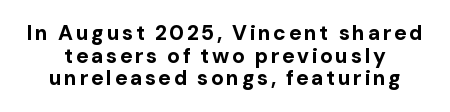
The image shows 21 px bold type, upright; set tight line spacing (1.08x), not underlined.
